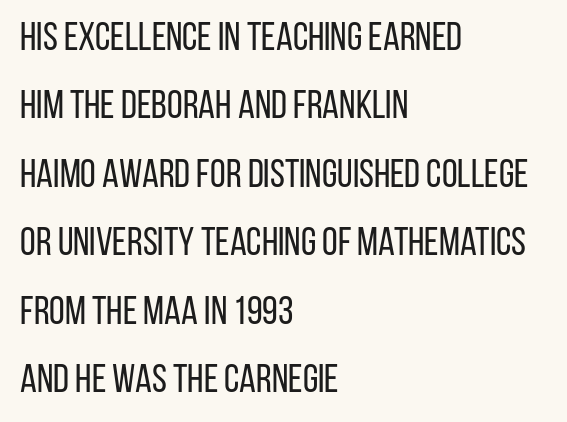
Q: Is the text bold? A: No.
Q: Is the text italic (slanted)? A: No, it is upright.
Q: Is the typeface a serif or a sans-serif typeface? A: Sans-serif.
Q: Is the text underlined? A: No.
Q: How is the paragraph aligned? A: Left-aligned.
Q: Is the spacing between letters normal or unusually wide? A: Normal.
Q: Width (condensed, normal, or wide)? A: Condensed.
Q: Stroke contrast? A: Low.
Q: x-height? A: Large.
Q: Monospaced? A: No.
